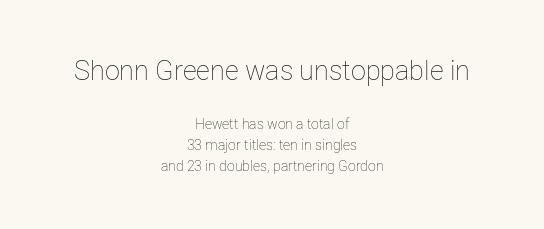
{"italic": "no", "bold": "no", "underline": "no", "align": "center", "line_spacing": "normal", "line_spacing_ratio": 1.49, "letter_spacing": "normal", "letter_spacing_em": 0.0, "larger_block": "first", "size_ratio": 1.93, "glyph_px": 27}
